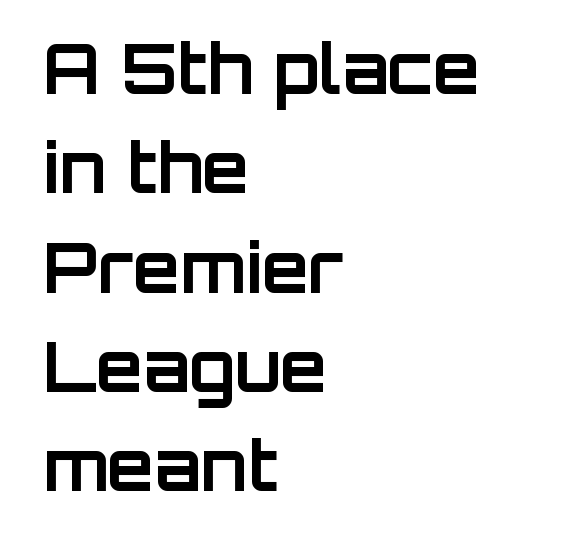
The image shows 68 px bold sans-serif type, upright; set left-aligned, normal line spacing (1.46x), normal letter spacing, not underlined; low stroke contrast and a large x-height.
